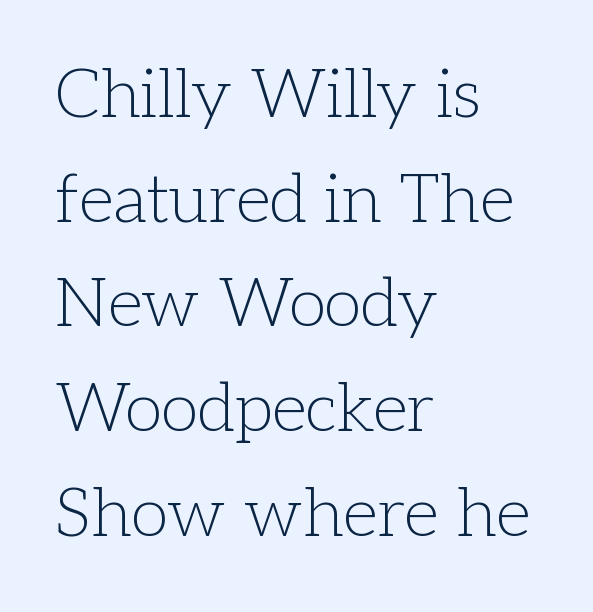
Q: Is the text bold? A: No.
Q: Is the text italic (slanted)? A: No, it is upright.
Q: Is the typeface a serif or a sans-serif typeface? A: Serif.
Q: Is the text underlined? A: No.
Q: How is the paragraph aligned? A: Left-aligned.
Q: Is the spacing between letters normal or unusually wide? A: Normal.
Q: Is the spacing between lines tight, normal or loose? A: Normal.
Q: Width (condensed, normal, or wide)? A: Normal.
Q: Stroke contrast? A: Low.
Q: x-height? A: Medium.
Q: Monospaced? A: No.
